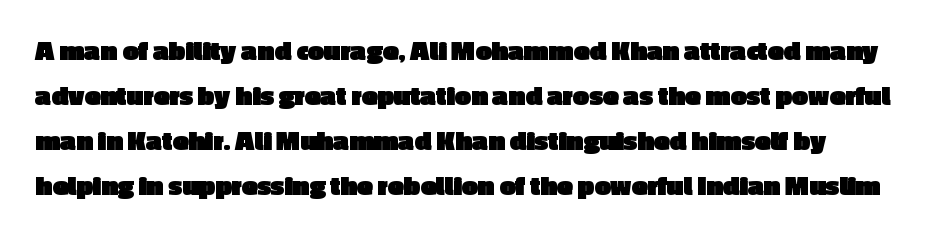
The image shows 29 px heavy sans-serif type, upright; set normal line spacing (1.55x), normal letter spacing, not underlined; a medium x-height.
